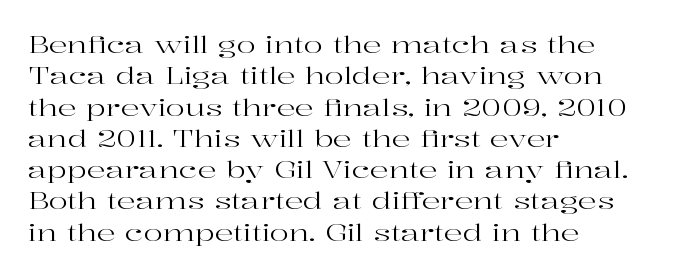
{"italic": "no", "bold": "no", "underline": "no", "align": "left", "line_spacing": "normal", "line_spacing_ratio": 1.36, "letter_spacing": "normal", "letter_spacing_em": 0.0, "glyph_px": 23}
